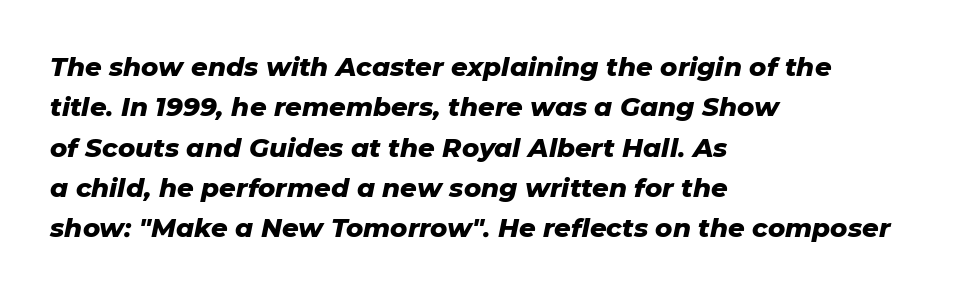
{"italic": "yes", "lean": "right", "slant_degrees": 11, "bold": "yes", "underline": "no", "align": "left", "line_spacing": "normal", "line_spacing_ratio": 1.55, "letter_spacing": "normal", "letter_spacing_em": 0.0, "glyph_px": 26}
